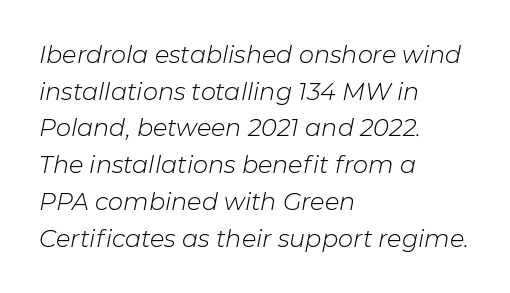
{"italic": "yes", "lean": "right", "slant_degrees": 11, "bold": "no", "underline": "no", "align": "left", "line_spacing": "normal", "line_spacing_ratio": 1.53, "letter_spacing": "normal", "letter_spacing_em": 0.0, "glyph_px": 24}
